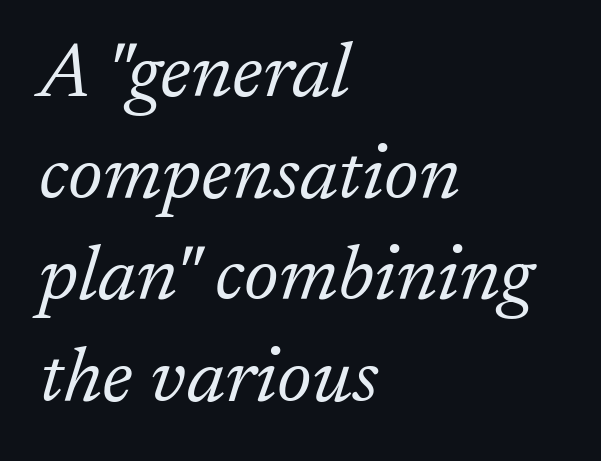
Q: Is the text bold? A: No.
Q: Is the text italic (slanted)? A: Yes, it leans right by about 17 degrees.
Q: Is the typeface a serif or a sans-serif typeface? A: Serif.
Q: Is the text underlined? A: No.
Q: How is the paragraph aligned? A: Left-aligned.
Q: Is the spacing between letters normal or unusually wide? A: Normal.
Q: Is the spacing between lines tight, normal or loose? A: Normal.
Q: Width (condensed, normal, or wide)? A: Normal.
Q: Stroke contrast? A: Low.
Q: x-height? A: Medium.
Q: Monospaced? A: No.
